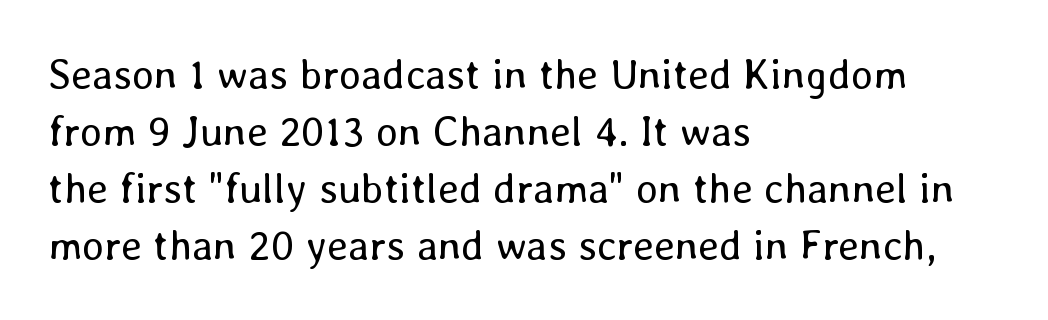
{"italic": "no", "bold": "no", "weight": "regular", "width": "normal", "stroke_contrast": "low", "x_height": "medium", "monospaced": "no", "underline": "no", "align": "left", "line_spacing": "normal", "line_spacing_ratio": 1.36, "letter_spacing": "normal", "letter_spacing_em": 0.0, "glyph_px": 42}
